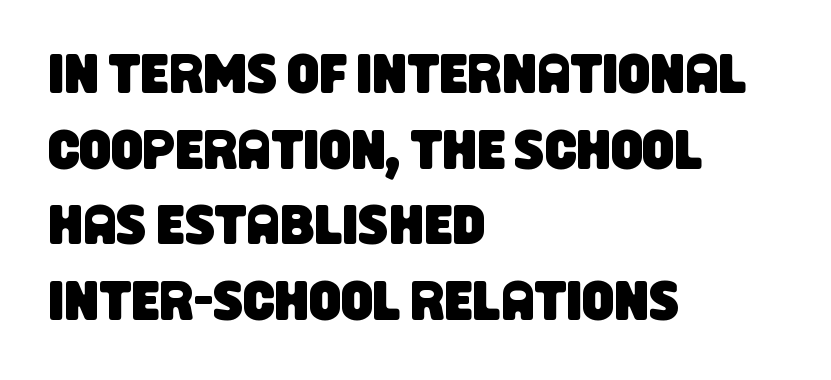
Q: Is the typeface a serif or a sans-serif typeface? A: Sans-serif.
Q: Is the text underlined? A: No.
Q: How is the paragraph aligned? A: Left-aligned.
Q: Is the spacing between letters normal or unusually wide? A: Normal.
Q: Is the spacing between lines tight, normal or loose? A: Normal.
Q: Width (condensed, normal, or wide)? A: Condensed.
Q: Stroke contrast? A: Low.
Q: x-height? A: Large.
Q: Monospaced? A: No.
